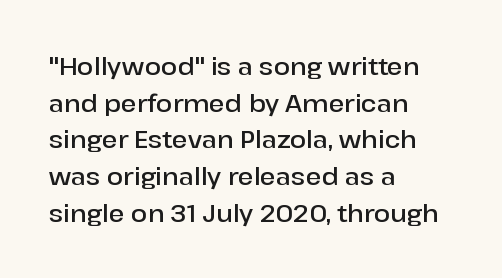
{"italic": "no", "bold": "semi", "underline": "no", "align": "left", "line_spacing": "normal", "line_spacing_ratio": 1.53, "letter_spacing": "normal", "letter_spacing_em": 0.0, "glyph_px": 24}
